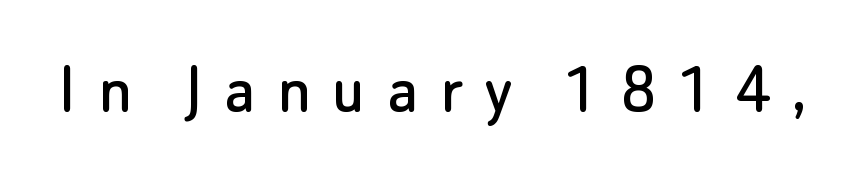
Q: Is the text italic (slanted)? A: No, it is upright.
Q: Is the typeface a serif or a sans-serif typeface? A: Sans-serif.
Q: Is the text underlined? A: No.
Q: Is the spacing between letters normal or unusually wide? A: Unusually wide.
Q: Width (condensed, normal, or wide)? A: Normal.
Q: Stroke contrast? A: Low.
Q: x-height? A: Small.
Q: Monospaced? A: No.
